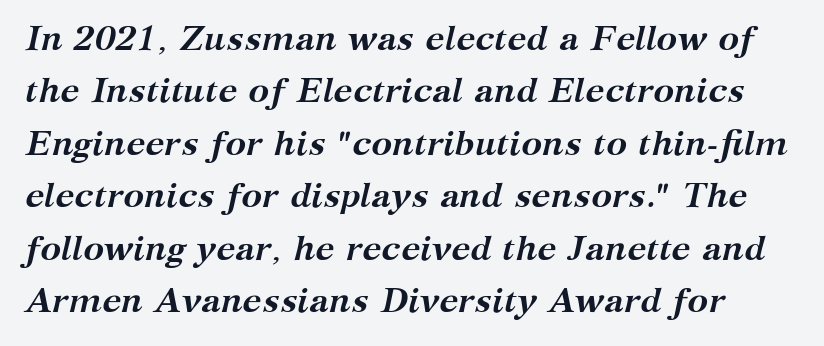
The image shows 35 px semibold serif type, italic (leaning right); set normal line spacing (1.5x), normal letter spacing, not underlined; medium stroke contrast and a medium x-height.
